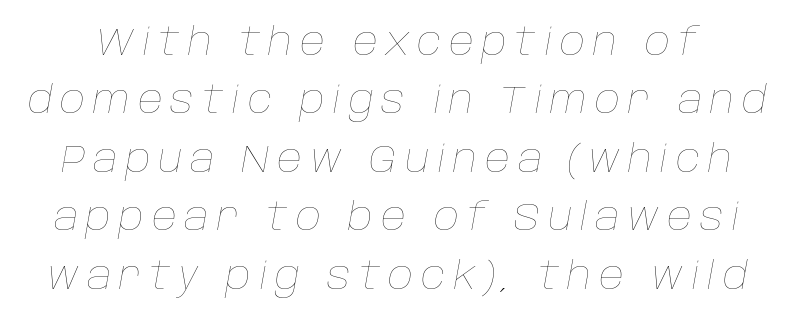
The image shows 39 px thin type, italic (leaning right); set normal line spacing (1.5x), unusually wide letter spacing (+0.2 em), not underlined; low stroke contrast and a large x-height.
